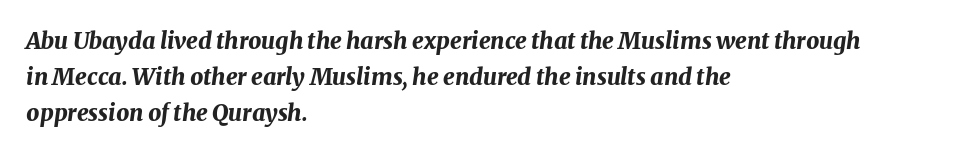
Q: Is the text bold? A: Yes.
Q: Is the text italic (slanted)? A: Yes, it leans right by about 8 degrees.
Q: Is the text underlined? A: No.
Q: How is the paragraph aligned? A: Left-aligned.
Q: Is the spacing between letters normal or unusually wide? A: Normal.
Q: Is the spacing between lines tight, normal or loose? A: Normal.
